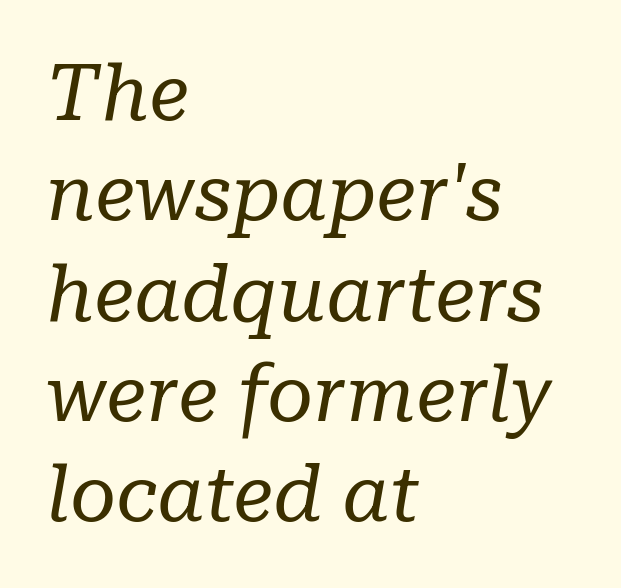
Q: Is the text bold? A: No.
Q: Is the text italic (slanted)? A: Yes, it leans right by about 10 degrees.
Q: Is the typeface a serif or a sans-serif typeface? A: Serif.
Q: Is the text underlined? A: No.
Q: How is the paragraph aligned? A: Left-aligned.
Q: Is the spacing between letters normal or unusually wide? A: Normal.
Q: Is the spacing between lines tight, normal or loose? A: Normal.
Q: Width (condensed, normal, or wide)? A: Normal.
Q: Stroke contrast? A: Low.
Q: x-height? A: Medium.
Q: Monospaced? A: No.
